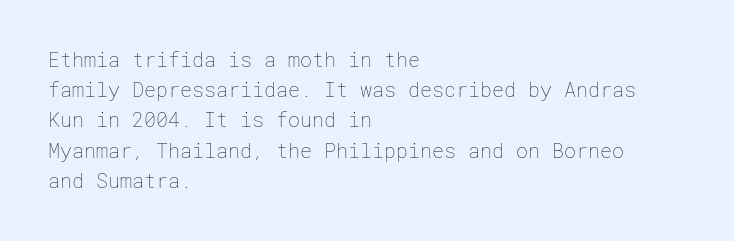
Q: Is the text bold? A: No.
Q: Is the text italic (slanted)? A: No, it is upright.
Q: Is the text underlined? A: No.
Q: How is the paragraph aligned? A: Left-aligned.
Q: Is the spacing between letters normal or unusually wide? A: Normal.
Q: Is the spacing between lines tight, normal or loose? A: Normal.
